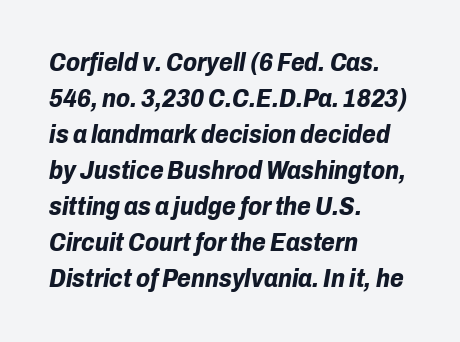
{"italic": "yes", "lean": "right", "slant_degrees": 10, "bold": "yes", "underline": "no", "align": "left", "line_spacing": "normal", "line_spacing_ratio": 1.44, "letter_spacing": "normal", "letter_spacing_em": 0.0, "glyph_px": 25}
